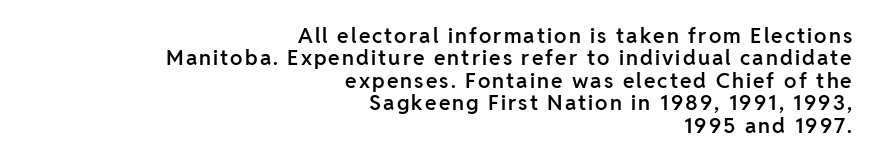
The image shows 21 px text type, upright; set right-aligned, tight line spacing (1.07x), not underlined.
